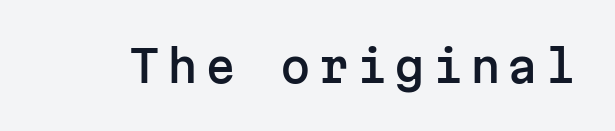
The image shows 44 px sans-serif type, upright, monospaced; set not underlined; low stroke contrast and a medium x-height.
